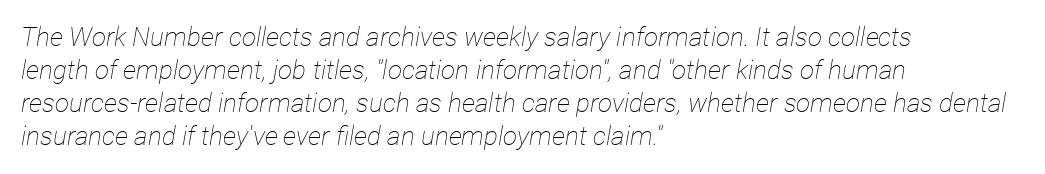
Ink coverage per letter is moderate at most. The rendering uses a moderate line-height, typical for paragraphs. The gap between lines stays unmarked. This rendering uses left alignment, leaving the right contour irregular. Here the glyphs are tracked normally, forming tight word shapes.
